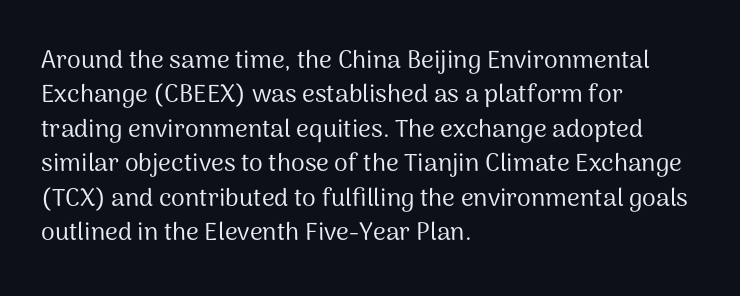
Spacing between characters is what you'd get straight out of the box. The passage shown is not underscored anywhere. The lines in this sample share a left origin and differ only in where they stop. The lines sit at an ordinary, default distance from one another. Is the type heavy? It reads as light-to-regular instead.
